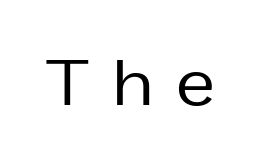
The image shows 65 px sans-serif type, upright; set unusually wide letter spacing (+0.38 em), not underlined; low stroke contrast and a medium x-height.
